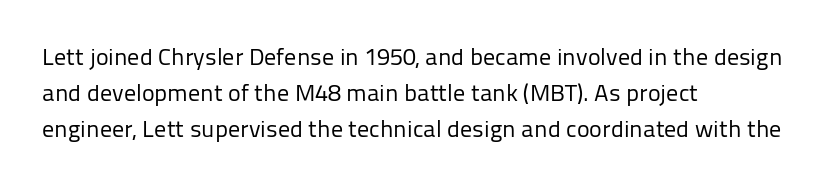
The image shows 24 px text type, upright; set left-aligned, normal line spacing (1.49x), normal letter spacing, not underlined.
